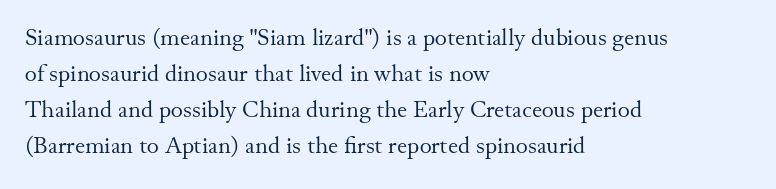
Nothing unusual about the tracking: characters are spaced as the font intends. The typesetter chose a ragged-right arrangement here. Vertical strokes here are truly vertical. In terms of leading, this rendering sits right in the middle.
